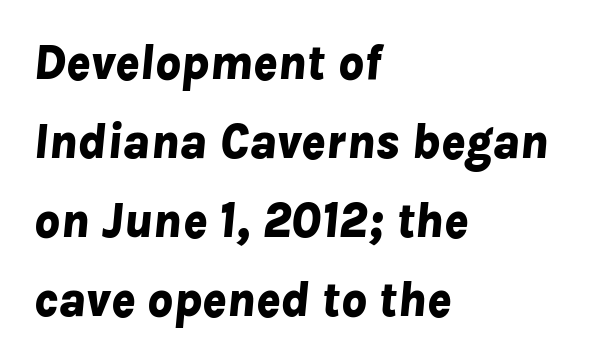
Q: Is the text bold? A: Yes.
Q: Is the text italic (slanted)? A: Yes, it leans right by about 8 degrees.
Q: Is the text underlined? A: No.
Q: How is the paragraph aligned? A: Left-aligned.
Q: Is the spacing between letters normal or unusually wide? A: Normal.
Q: Is the spacing between lines tight, normal or loose? A: Normal.
Q: Width (condensed, normal, or wide)? A: Normal.
Q: Stroke contrast? A: Low.
Q: x-height? A: Medium.
Q: Monospaced? A: No.
